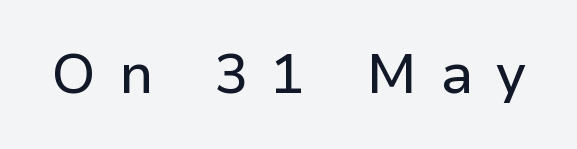
Q: Is the text italic (slanted)? A: No, it is upright.
Q: Is the typeface a serif or a sans-serif typeface? A: Sans-serif.
Q: Is the text underlined? A: No.
Q: Is the spacing between letters normal or unusually wide? A: Unusually wide.
Q: Width (condensed, normal, or wide)? A: Normal.
Q: Stroke contrast? A: Low.
Q: x-height? A: Medium.
Q: Monospaced? A: No.
